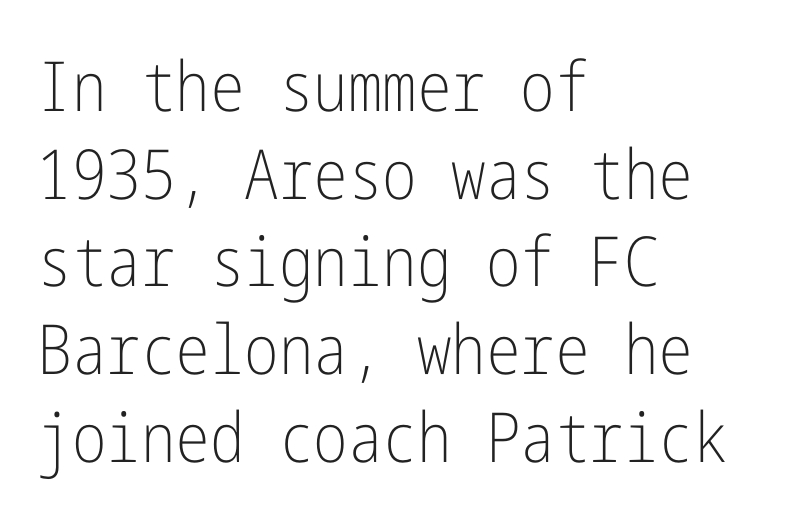
The image shows 69 px light, condensed sans-serif type, upright; set left-aligned, normal line spacing (1.27x), normal letter spacing, not underlined; low stroke contrast and a medium x-height.
